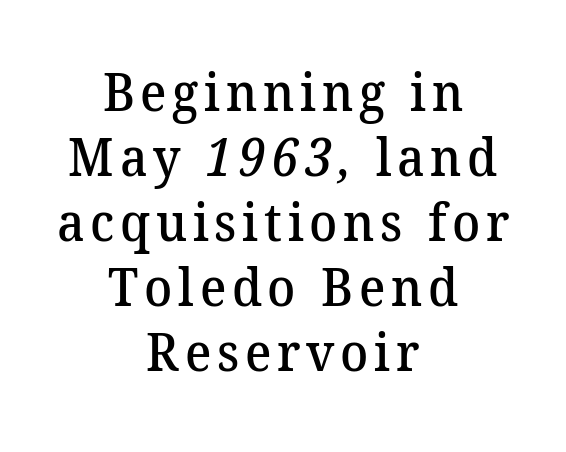
Q: Is the text bold? A: Semi-bold.
Q: Is the typeface a serif or a sans-serif typeface? A: Serif.
Q: Is the text underlined? A: No.
Q: How is the paragraph aligned? A: Centered.
Q: Is the spacing between lines tight, normal or loose? A: Normal.
Q: Width (condensed, normal, or wide)? A: Normal.
Q: Stroke contrast? A: Medium.
Q: x-height? A: Medium.
Q: Monospaced? A: No.
